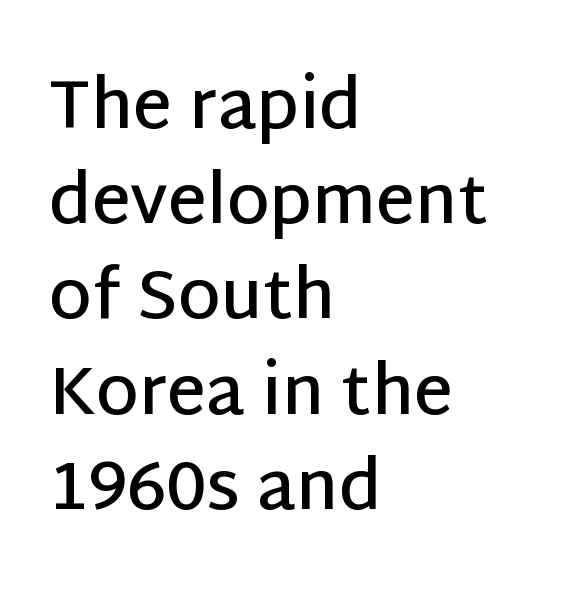
Q: Is the text bold? A: Semi-bold.
Q: Is the text italic (slanted)? A: No, it is upright.
Q: Is the typeface a serif or a sans-serif typeface? A: Sans-serif.
Q: Is the text underlined? A: No.
Q: How is the paragraph aligned? A: Left-aligned.
Q: Is the spacing between letters normal or unusually wide? A: Normal.
Q: Is the spacing between lines tight, normal or loose? A: Normal.
Q: Width (condensed, normal, or wide)? A: Normal.
Q: Stroke contrast? A: Low.
Q: x-height? A: Large.
Q: Monospaced? A: No.
